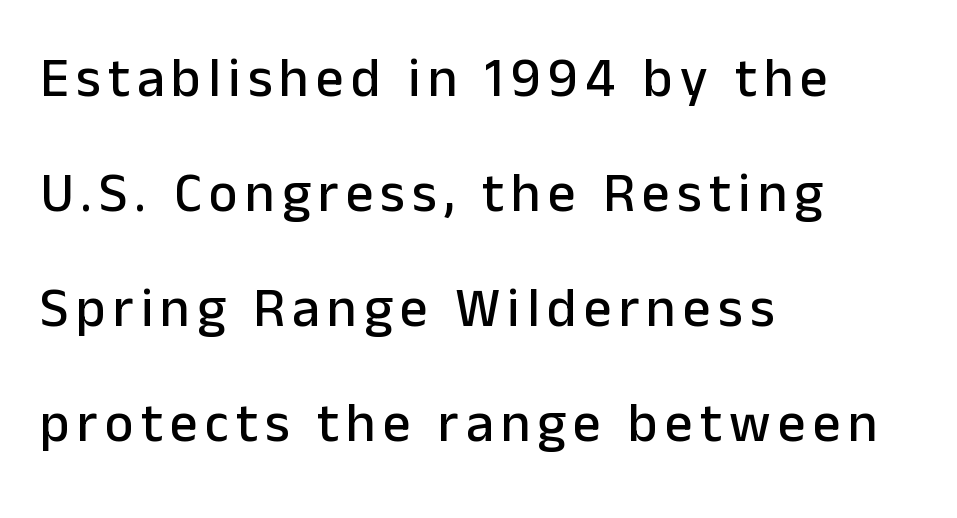
The image shows 55 px sans-serif type, upright; set left-aligned, loose line spacing (2.09x), not underlined; low stroke contrast and a medium x-height.
